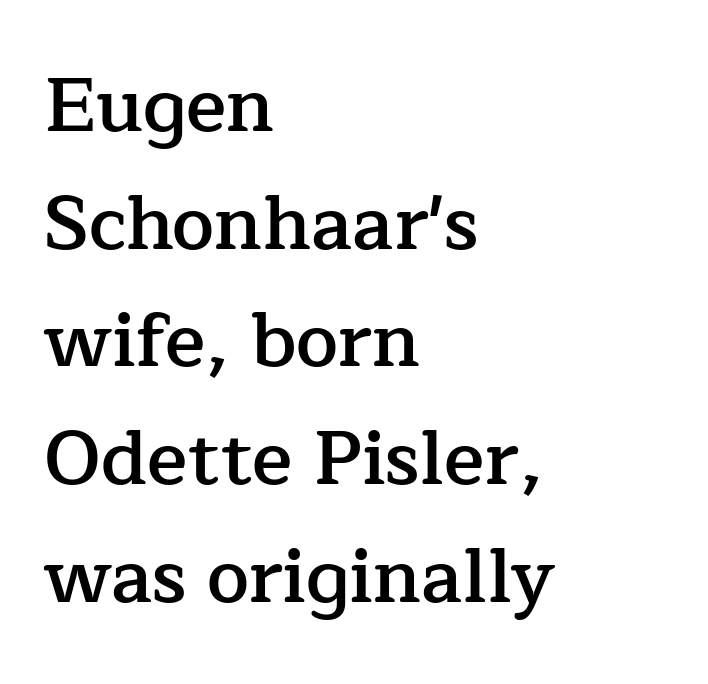
The image shows 75 px semibold serif type, upright; set left-aligned, normal line spacing (1.57x), normal letter spacing, not underlined; low stroke contrast and a medium x-height.
